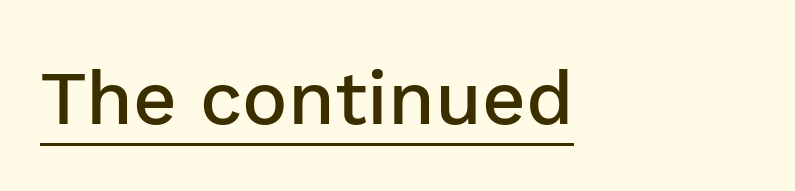
Upright lettering throughout. Leftover space on each line is placed entirely after the last word. Do the characters align in a grid? No, the font is proportional. No feet cap the strokes, marking this as sans-serif type. Descenders here cross a horizontal rule under the line.
